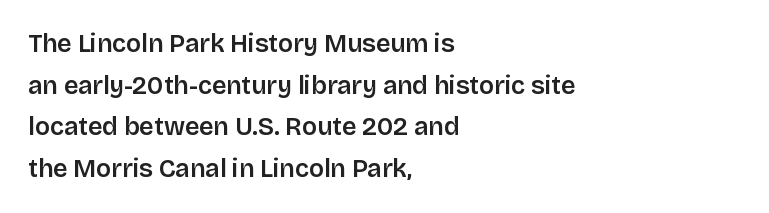
The image shows 25 px text type, upright; set left-aligned, normal line spacing (1.67x), normal letter spacing, not underlined.
